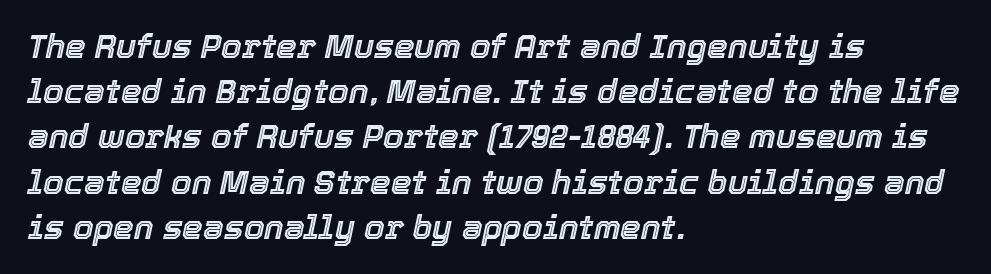
{"italic": "yes", "lean": "right", "slant_degrees": 12, "width": "normal", "x_height": "medium", "monospaced": "no", "underline": "no", "align": "left", "line_spacing": "normal", "line_spacing_ratio": 1.37, "letter_spacing": "normal", "letter_spacing_em": 0.0, "glyph_px": 33}
